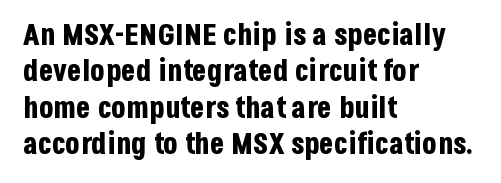
In terms of letterspacing, this is plain default setting. Note the varied advance widths — an 'i' is clearly narrower than an 'm'. In terms of posture, this sample is upright. Letters rest on an invisible, unmarked baseline. The glyphs have the mass of a bold cut. Caption: multi-line text, flush left, ragged right.
